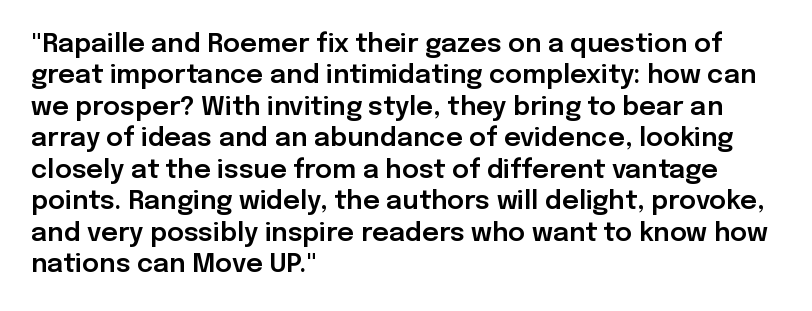
Tracking value appears to be zero — textbook default spacing. Rendered with straight, roman letterforms. Short and long lines alike share a common starting point at left. A bare baseline throughout the passage.
